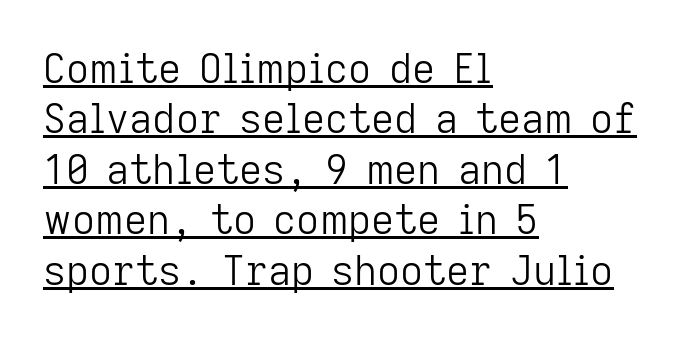
{"serif": "no", "italic": "no", "bold": "no", "weight": "light", "width": "normal", "stroke_contrast": "low", "x_height": "medium", "monospaced": "no", "underline": "yes", "align": "left", "line_spacing": "normal", "line_spacing_ratio": 1.26, "letter_spacing": "normal", "letter_spacing_em": 0.0, "glyph_px": 40}
